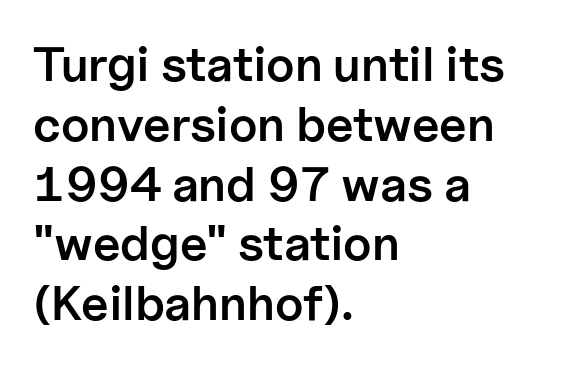
Semibold letterforms, between regular and bold. This sample uses an upright cut, with every glyph sitting square on the baseline. The compositor pushed each line to the left boundary. No feet cap the strokes, marking this as sans-serif type. Type without underlining.
